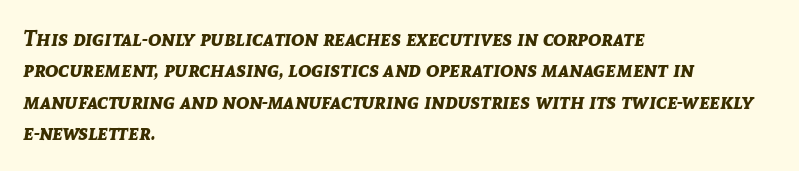
Q: Is the text bold? A: Yes.
Q: Is the text italic (slanted)? A: Yes, it leans right by about 8 degrees.
Q: Is the text underlined? A: No.
Q: How is the paragraph aligned? A: Left-aligned.
Q: Is the spacing between letters normal or unusually wide? A: Normal.
Q: Is the spacing between lines tight, normal or loose? A: Normal.
